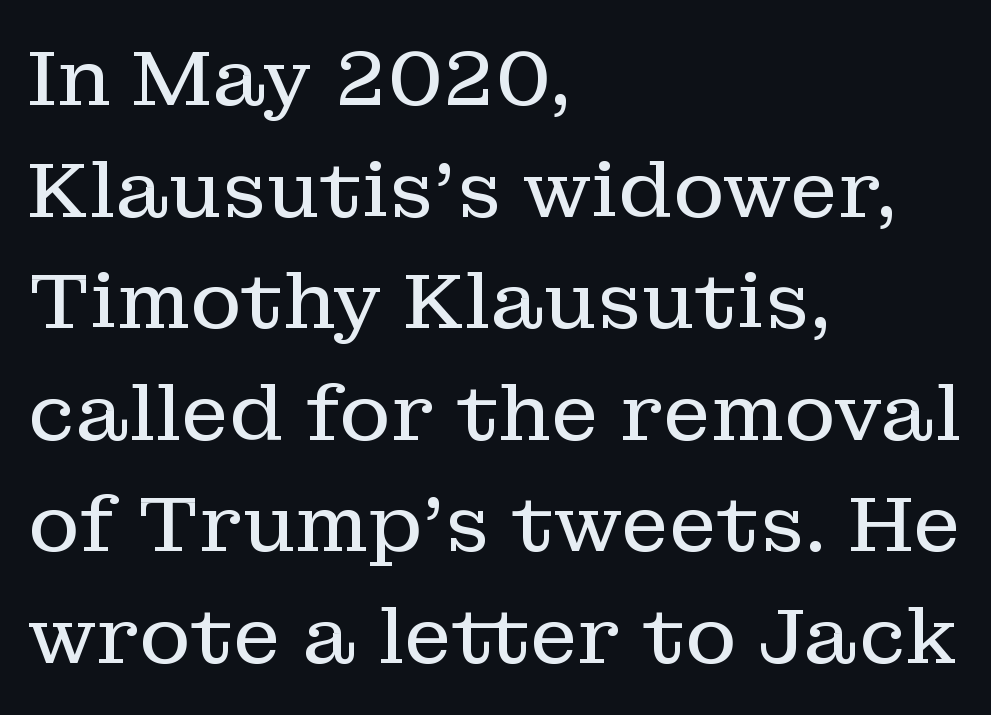
Visually the block forms a straight wall on the left and a jagged coastline on the right. Designer's note — italics off, roman on. This sample has the flowing, uneven cadence of proportional lettering. These lines are composed in type with serifs. This rendering features lettering with no underline. Letters have the restrained weight of plain body copy at most.
